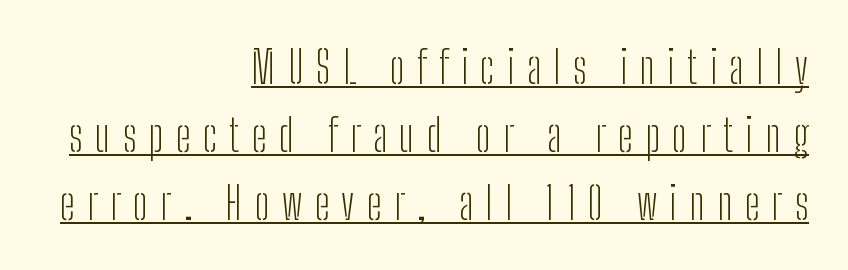
{"serif": "no", "italic": "no", "bold": "no", "weight": "light", "width": "condensed", "stroke_contrast": "low", "x_height": "medium", "monospaced": "no", "underline": "yes", "align": "right", "line_spacing": "normal", "line_spacing_ratio": 1.54, "letter_spacing": "wide", "letter_spacing_em": 0.28, "glyph_px": 44}
